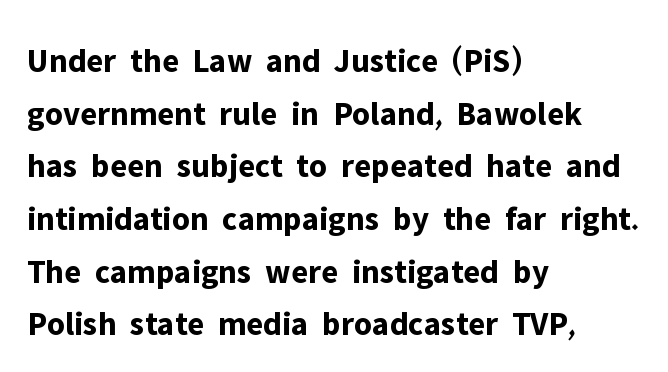
Vertical spacing — default. Inter-character spacing is left at the font's built-in metrics. Has an underline been added? It has not. Note the varied advance widths — an 'i' is clearly narrower than an 'm'. Does the weight exceed regular? Yes, all the way to bold. In terms of letterform style, serifs are entirely absent.
